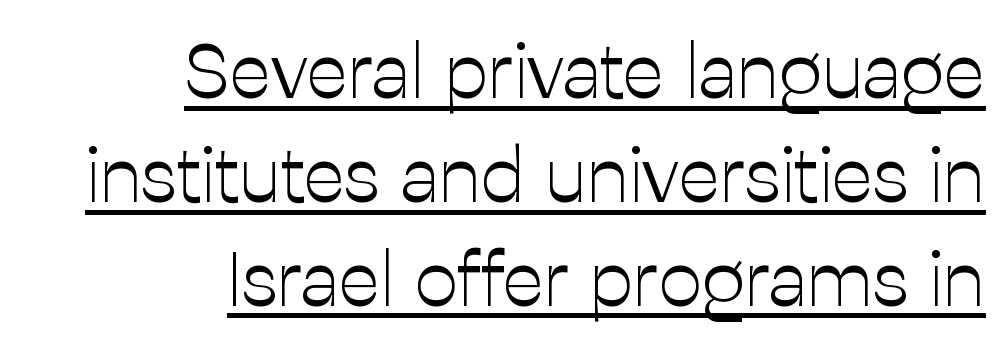
Has an underline been added? It has. When letters stand straight like this, we call the style roman or upright. The passage shown is typeset with a sans-serif family. Spacing verdict: proportional, widths tailored to each character. Heaviness? Minimal to ordinary, like unemphasized prose. This rendering uses right alignment, leaving the left contour irregular.
